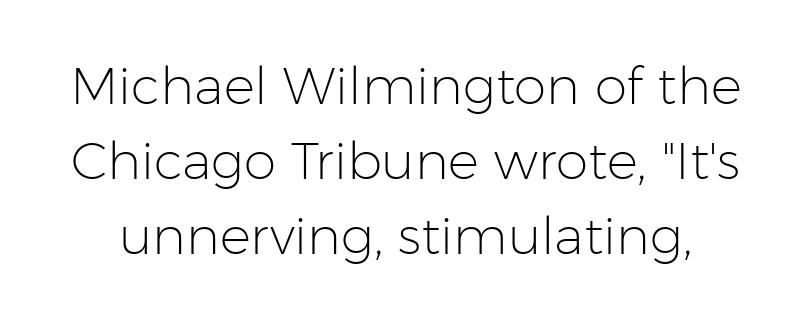
The image shows 52 px light sans-serif type, upright; set normal line spacing (1.44x), normal letter spacing, not underlined; low stroke contrast and a medium x-height.
